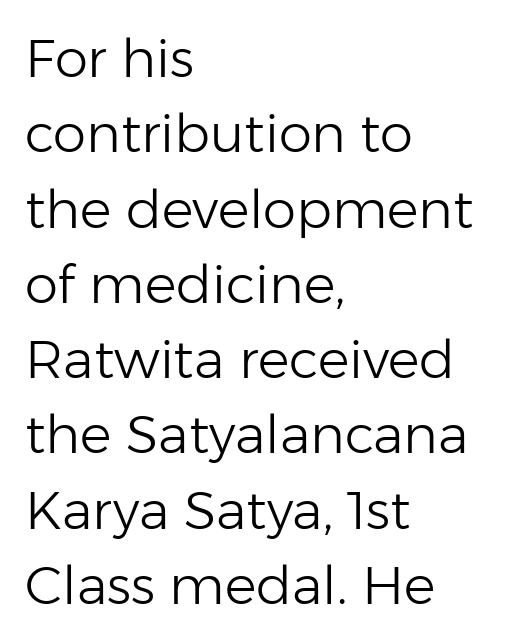
Q: Is the text bold? A: No.
Q: Is the text italic (slanted)? A: No, it is upright.
Q: Is the typeface a serif or a sans-serif typeface? A: Sans-serif.
Q: Is the text underlined? A: No.
Q: How is the paragraph aligned? A: Left-aligned.
Q: Is the spacing between letters normal or unusually wide? A: Normal.
Q: Is the spacing between lines tight, normal or loose? A: Normal.
Q: Width (condensed, normal, or wide)? A: Normal.
Q: Stroke contrast? A: Low.
Q: x-height? A: Medium.
Q: Monospaced? A: No.
